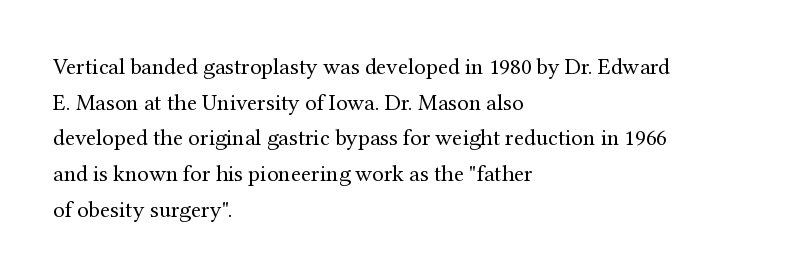
Q: Is the text bold? A: No.
Q: Is the text italic (slanted)? A: No, it is upright.
Q: Is the text underlined? A: No.
Q: How is the paragraph aligned? A: Left-aligned.
Q: Is the spacing between letters normal or unusually wide? A: Normal.
Q: Is the spacing between lines tight, normal or loose? A: Normal.
